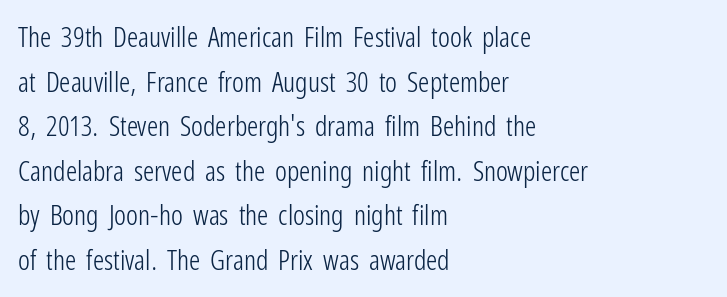
Q: Is the text bold? A: No.
Q: Is the text italic (slanted)? A: No, it is upright.
Q: Is the typeface a serif or a sans-serif typeface? A: Sans-serif.
Q: Is the text underlined? A: No.
Q: How is the paragraph aligned? A: Left-aligned.
Q: Is the spacing between letters normal or unusually wide? A: Normal.
Q: Is the spacing between lines tight, normal or loose? A: Normal.
Q: Width (condensed, normal, or wide)? A: Condensed.
Q: Stroke contrast? A: Low.
Q: x-height? A: Medium.
Q: Monospaced? A: No.
